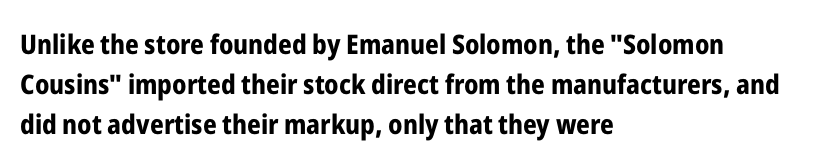
The image shows 27 px bold type, upright; set left-aligned, normal line spacing (1.49x), normal letter spacing, not underlined.
